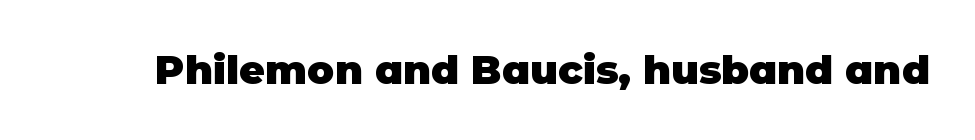
The image shows 40 px heavy sans-serif type, upright; set normal letter spacing, not underlined; low stroke contrast and a large x-height.
